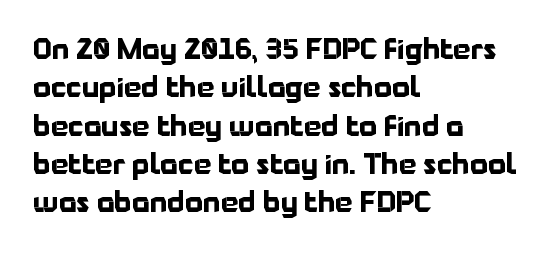
The sample has been set heavy, in full bold. Regarding leading, the lines here are spaced in the standard way. Posture: straight, roman, zero tilt. Line beginnings align vertically; line endings do not. Characters follow at the spacing the type designer built in. Underlining? Definitely not there.
